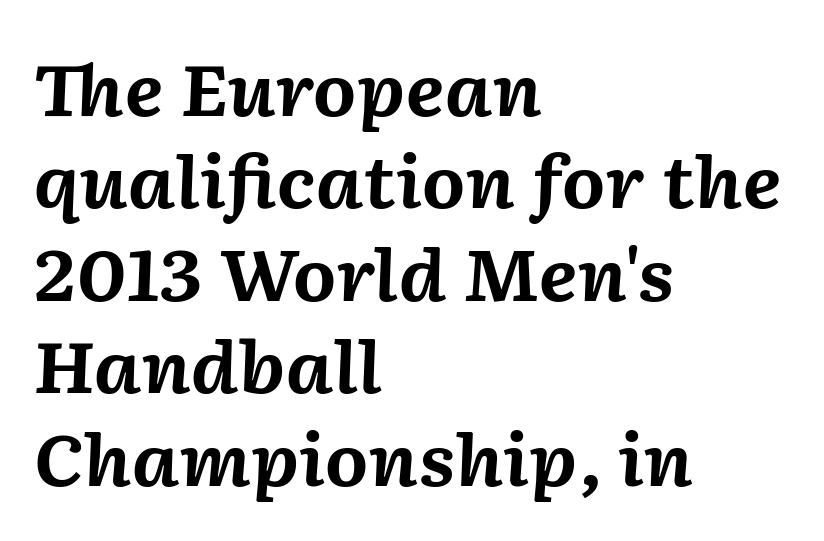
This sample uses an oblique cut, with every glyph tilted off the vertical. Each row of text sits above clean, open space. Students, observe: this is what conventionally led text looks like. On the weight axis this lands at bold, roughly 700.
